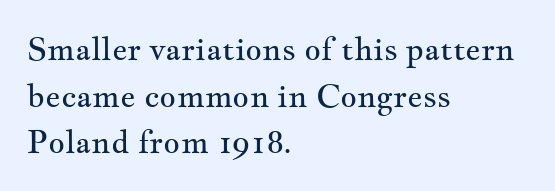
The image shows 32 px regular-weight, wide serif type, upright; set left-aligned, normal line spacing (1.46x), normal letter spacing, not underlined; medium stroke contrast and a small x-height.
